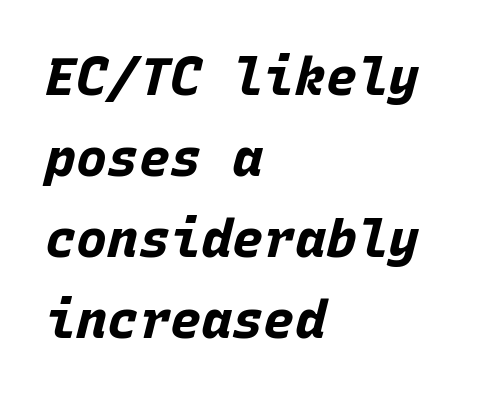
Q: Is the text bold? A: Yes.
Q: Is the text italic (slanted)? A: Yes, it leans right by about 15 degrees.
Q: Is the text underlined? A: No.
Q: How is the paragraph aligned? A: Left-aligned.
Q: Is the spacing between letters normal or unusually wide? A: Normal.
Q: Is the spacing between lines tight, normal or loose? A: Normal.
Q: Width (condensed, normal, or wide)? A: Normal.
Q: Stroke contrast? A: Low.
Q: x-height? A: Large.
Q: Monospaced? A: Yes.
